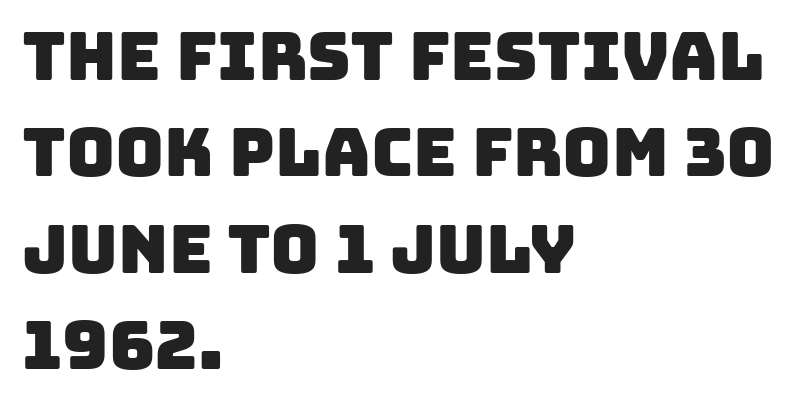
The image shows 67 px sans-serif type; set left-aligned, normal line spacing (1.44x), normal letter spacing, not underlined; low stroke contrast and a large x-height.
